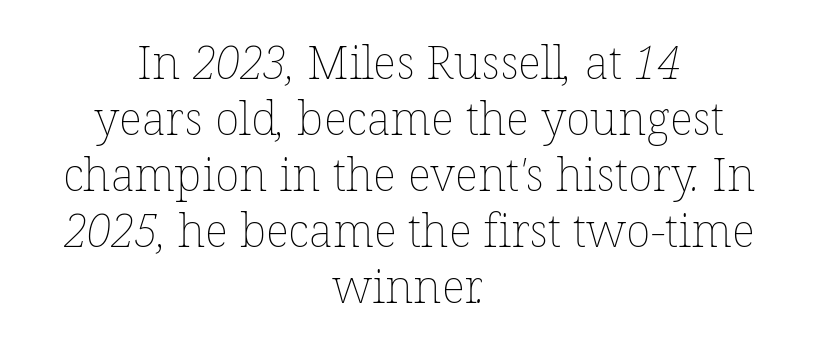
{"bold": "no", "weight": "thin", "width": "normal", "stroke_contrast": "low", "x_height": "medium", "monospaced": "no", "underline": "no", "align": "center", "line_spacing_ratio": 1.22, "letter_spacing": "normal", "letter_spacing_em": 0.0, "glyph_px": 46}
